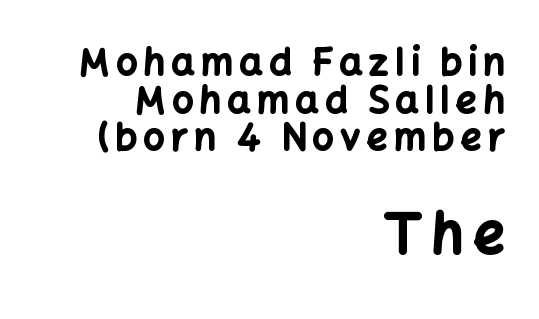
The image shows 55 px bold sans-serif type, upright; set right-aligned, tight line spacing (1.02x), not underlined; the second (bottom) block is 1.49x larger; low stroke contrast and a medium x-height.
